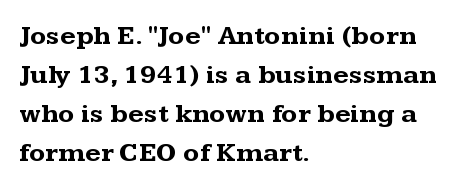
The image shows 27 px bold type, upright; set left-aligned, normal line spacing (1.45x), normal letter spacing, not underlined.
